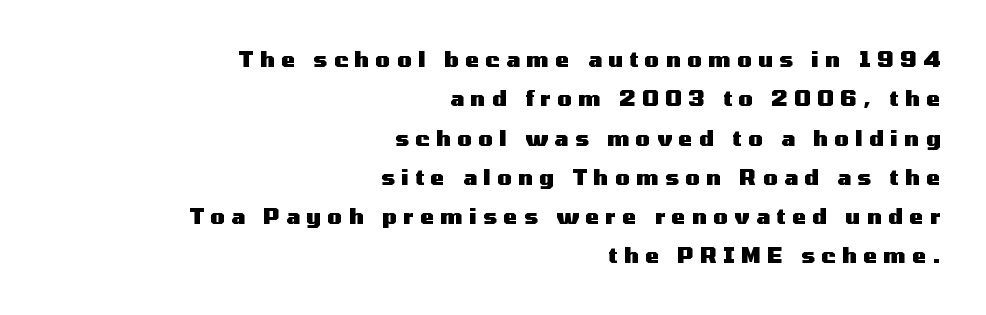
{"italic": "no", "bold": "yes", "underline": "no", "align": "right", "line_spacing_ratio": 1.87, "letter_spacing": "wide", "letter_spacing_em": 0.31, "glyph_px": 21}
